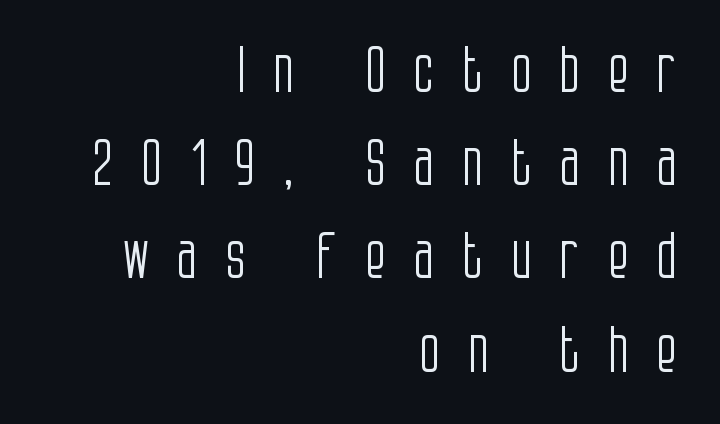
{"serif": "no", "italic": "no", "bold": "no", "weight": "light", "width": "condensed", "stroke_contrast": "low", "x_height": "large", "monospaced": "no", "underline": "no", "align": "right", "line_spacing": "normal", "line_spacing_ratio": 1.48, "letter_spacing": "wide", "letter_spacing_em": 0.43, "glyph_px": 63}
